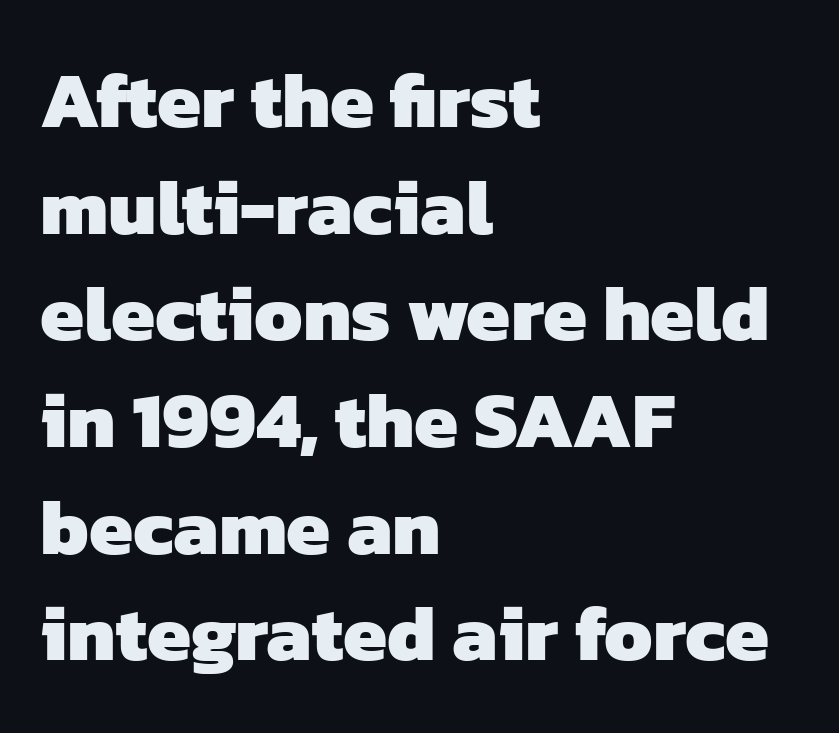
Q: Is the text bold? A: Yes.
Q: Is the typeface a serif or a sans-serif typeface? A: Sans-serif.
Q: Is the text underlined? A: No.
Q: How is the paragraph aligned? A: Left-aligned.
Q: Is the spacing between letters normal or unusually wide? A: Normal.
Q: Is the spacing between lines tight, normal or loose? A: Normal.
Q: Width (condensed, normal, or wide)? A: Normal.
Q: Stroke contrast? A: Low.
Q: x-height? A: Medium.
Q: Monospaced? A: No.
